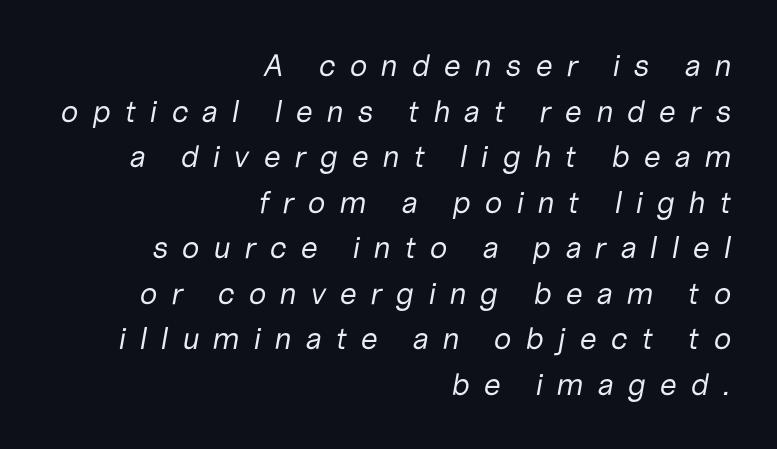
The typeface has the unassuming heft of standard copy or less. This rendering features lettering with no underline. You could only call the tracking loose — the letters float apart. A typesetter would call this leading conventional body-copy spacing. Right-aligned paragraph, ragged on the left. The rendering uses natural spacing where letterforms have individual widths.
